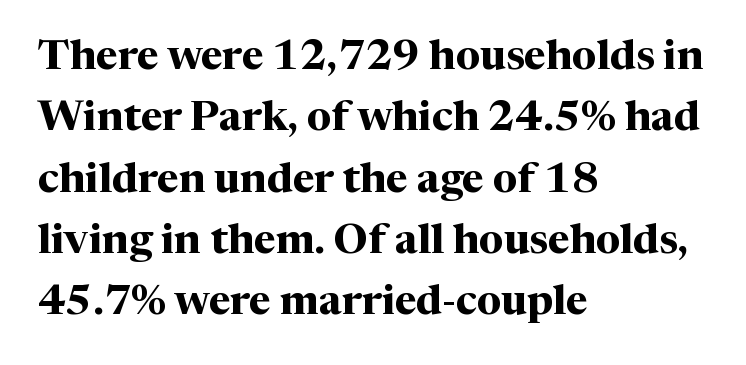
{"serif": "yes", "italic": "no", "bold": "yes", "weight": "bold", "width": "normal", "stroke_contrast": "medium", "x_height": "medium", "monospaced": "no", "underline": "no", "align": "left", "line_spacing": "normal", "line_spacing_ratio": 1.46, "letter_spacing": "normal", "letter_spacing_em": 0.0, "glyph_px": 42}
